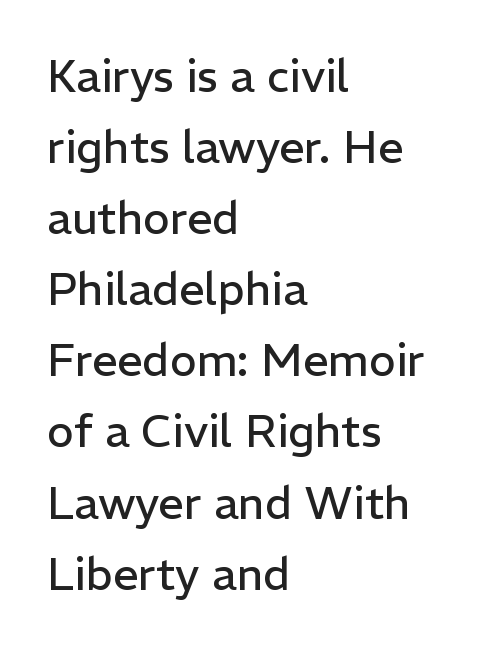
The image shows 45 px regular-weight sans-serif type, upright; set left-aligned, normal line spacing (1.58x), normal letter spacing, not underlined; low stroke contrast and a medium x-height.
